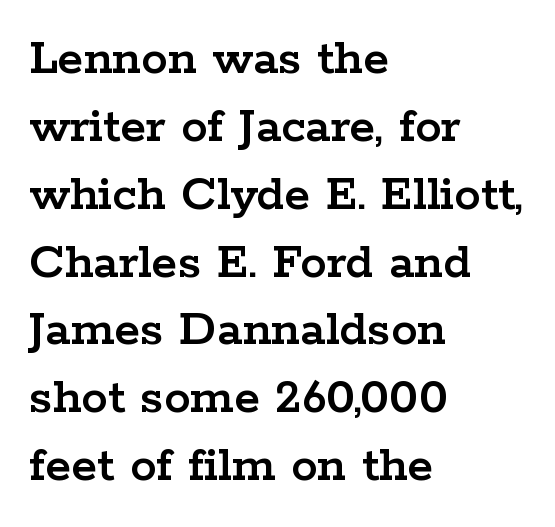
These lines are rendered in a variable-pitch font. The lines in this sample share a left origin and differ only in where they stop. Glance below the letters and you will spot only blank space. Quick note: interline space is typical. The specimen reads as upright at a glance. The passage shown has conventional tracking throughout.
